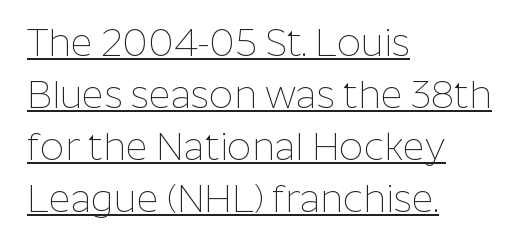
{"serif": "no", "italic": "no", "bold": "no", "weight": "thin", "width": "normal", "stroke_contrast": "low", "x_height": "medium", "monospaced": "no", "underline": "yes", "align": "left", "line_spacing": "normal", "line_spacing_ratio": 1.37, "letter_spacing": "normal", "letter_spacing_em": 0.0, "glyph_px": 38}
